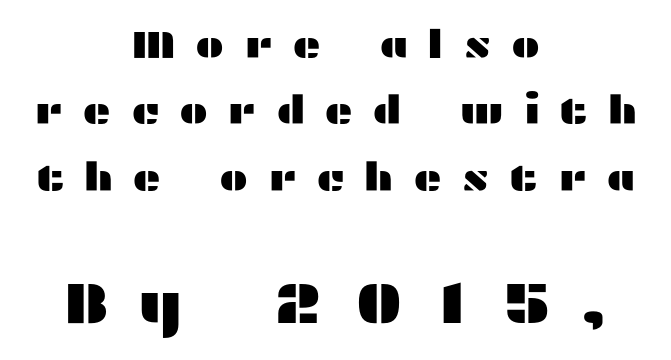
The image shows 59 px wide sans-serif type, upright; set centered, normal line spacing (1.7x), unusually wide letter spacing (+0.49 em), not underlined; the second (bottom) block is 1.51x larger; medium stroke contrast and a medium x-height.
